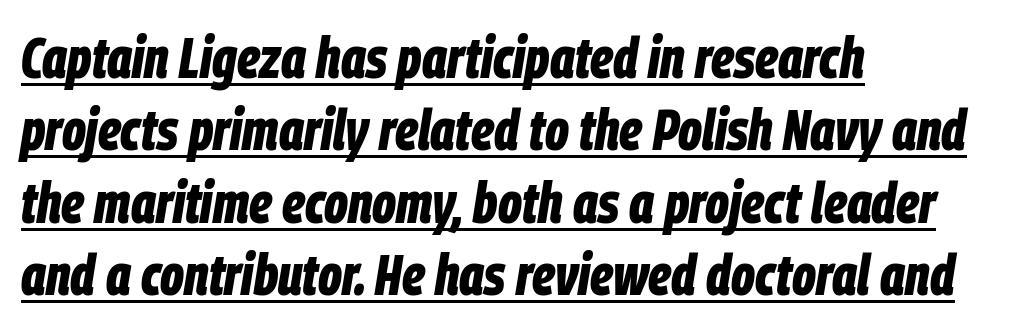
Q: Is the text bold? A: Yes.
Q: Is the text italic (slanted)? A: Yes, it leans right by about 9 degrees.
Q: Is the text underlined? A: Yes.
Q: How is the paragraph aligned? A: Left-aligned.
Q: Is the spacing between letters normal or unusually wide? A: Normal.
Q: Is the spacing between lines tight, normal or loose? A: Normal.
Q: Width (condensed, normal, or wide)? A: Condensed.
Q: Stroke contrast? A: Low.
Q: x-height? A: Large.
Q: Monospaced? A: No.
